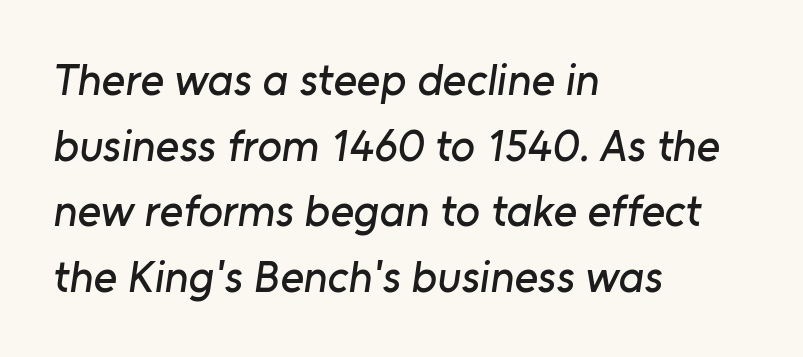
No feet cap the strokes, marking this as sans-serif type. These lines are rendered in a variable-pitch font. Leading: standard. Alignment: flush left. No word sits above an underline. Look at the tracking — it's just the regular setting, nothing added.
